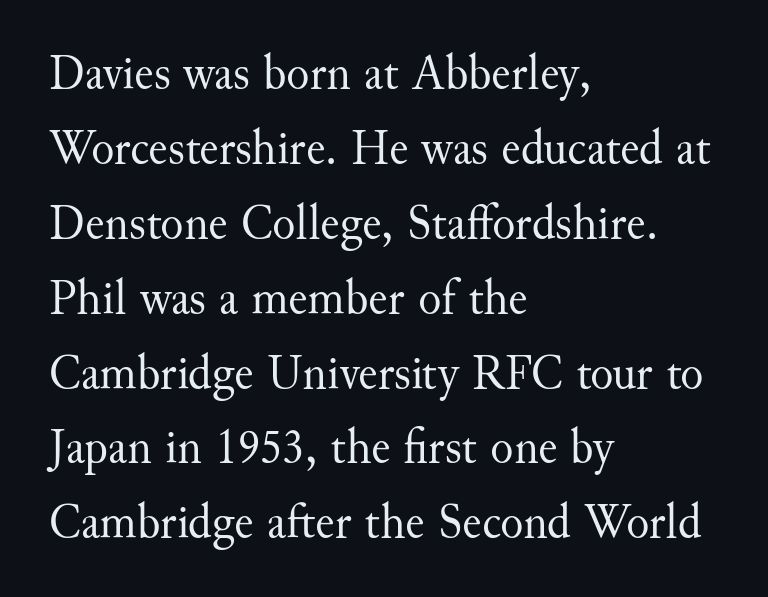
{"serif": "yes", "italic": "no", "bold": "no", "weight": "regular", "width": "normal", "stroke_contrast": "medium", "x_height": "small", "monospaced": "no", "underline": "no", "align": "left", "line_spacing": "normal", "line_spacing_ratio": 1.56, "letter_spacing": "normal", "letter_spacing_em": 0.0, "glyph_px": 48}
